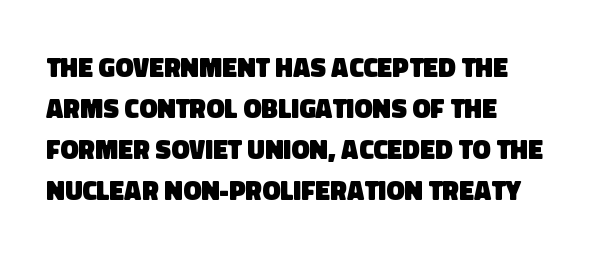
You could call the tracking neutral — neither tight nor loose. Bare-footed words on every line. Every row of glyphs begins at an identical x-position on the left. The vertical gap from one line to the next is medium. Caption: bold face, heavy strokes.
